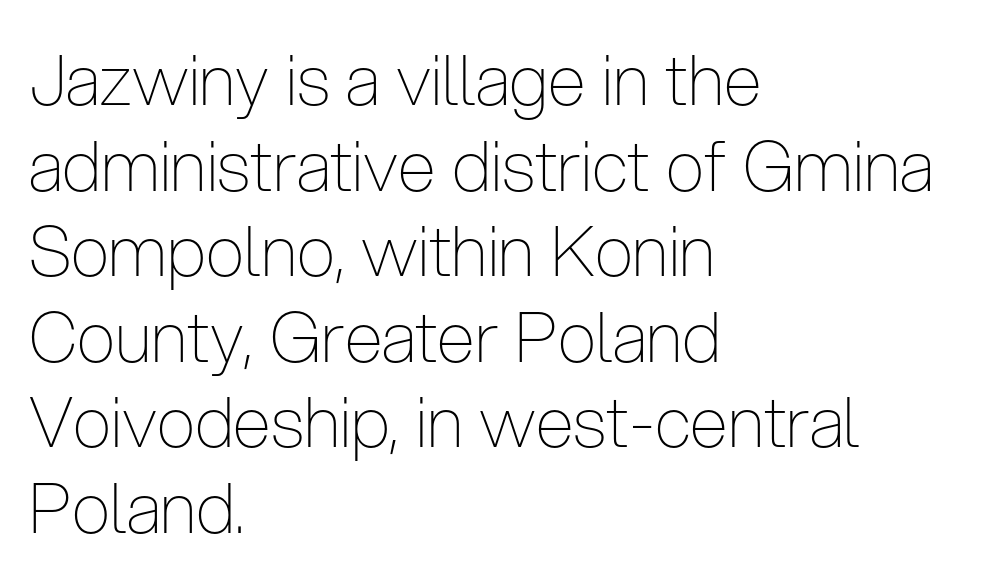
Q: Is the text bold? A: No.
Q: Is the text italic (slanted)? A: No, it is upright.
Q: Is the typeface a serif or a sans-serif typeface? A: Sans-serif.
Q: Is the text underlined? A: No.
Q: How is the paragraph aligned? A: Left-aligned.
Q: Is the spacing between letters normal or unusually wide? A: Normal.
Q: Width (condensed, normal, or wide)? A: Condensed.
Q: Stroke contrast? A: Low.
Q: x-height? A: Medium.
Q: Monospaced? A: No.
